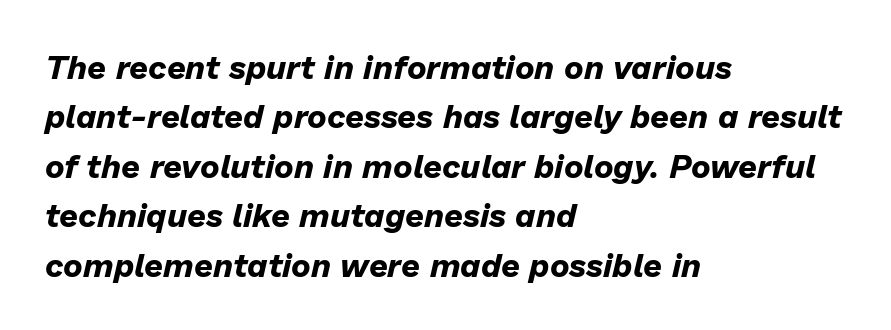
Q: Is the text bold? A: Yes.
Q: Is the text italic (slanted)? A: Yes, it leans right by about 13 degrees.
Q: Is the text underlined? A: No.
Q: How is the paragraph aligned? A: Left-aligned.
Q: Is the spacing between letters normal or unusually wide? A: Normal.
Q: Is the spacing between lines tight, normal or loose? A: Normal.
Q: Width (condensed, normal, or wide)? A: Normal.
Q: Stroke contrast? A: Low.
Q: x-height? A: Medium.
Q: Monospaced? A: No.
